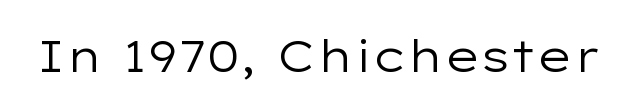
The image shows 45 px regular-weight, wide sans-serif type, upright; set normal letter spacing, not underlined; low stroke contrast and a medium x-height.
